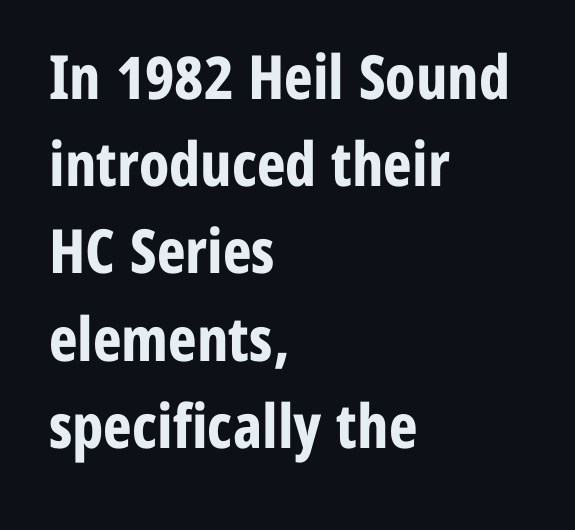
The image shows 61 px bold, condensed sans-serif type, upright; set left-aligned, normal line spacing (1.43x), normal letter spacing, not underlined; low stroke contrast and a medium x-height.
